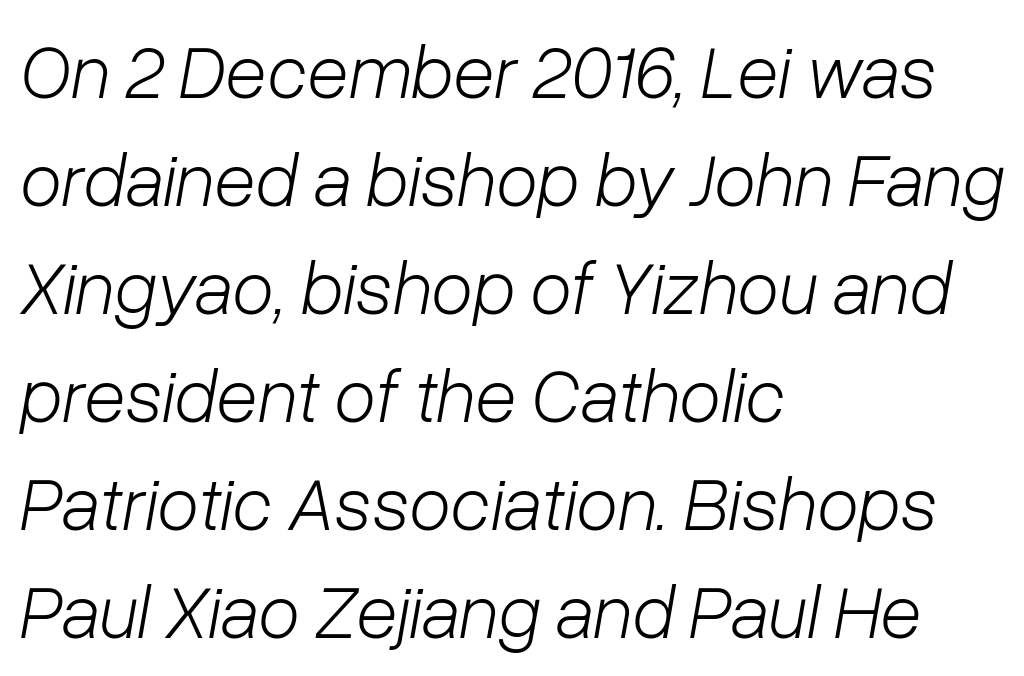
{"italic": "yes", "lean": "right", "slant_degrees": 10, "bold": "no", "weight": "light", "width": "normal", "stroke_contrast": "low", "x_height": "medium", "monospaced": "no", "underline": "no", "align": "left", "line_spacing": "normal", "line_spacing_ratio": 1.42, "letter_spacing": "normal", "letter_spacing_em": 0.0, "glyph_px": 76}
